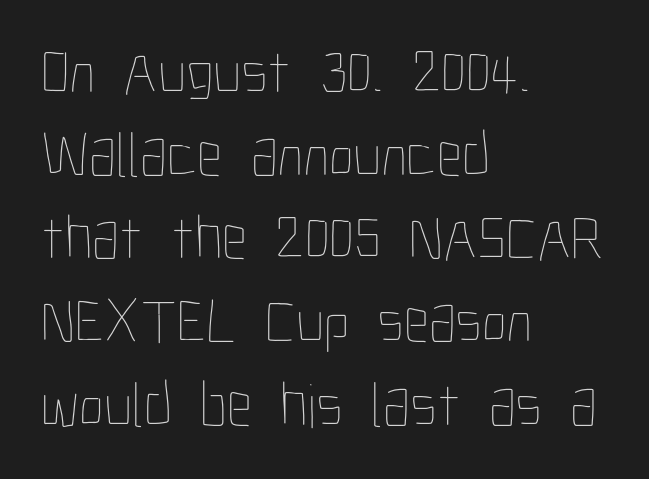
This sample uses an upright cut, with every glyph sitting square on the baseline. This sample keeps an unexceptional amount of space between lines. Words float on clear page, feet unadorned. You could call the tracking neutral — neither tight nor loose. Stems and bowls with no extra thickness — not bold.
